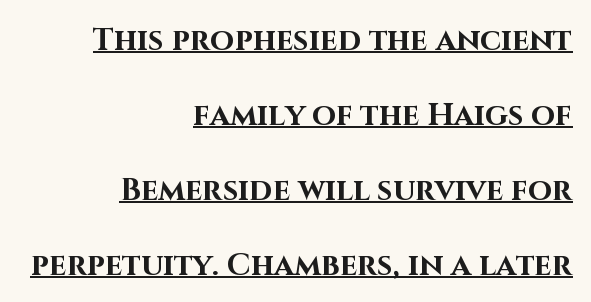
The image shows 31 px bold sans-serif type, upright; set right-aligned, loose line spacing (2.42x), normal letter spacing, underlined; high stroke contrast and a large x-height.
